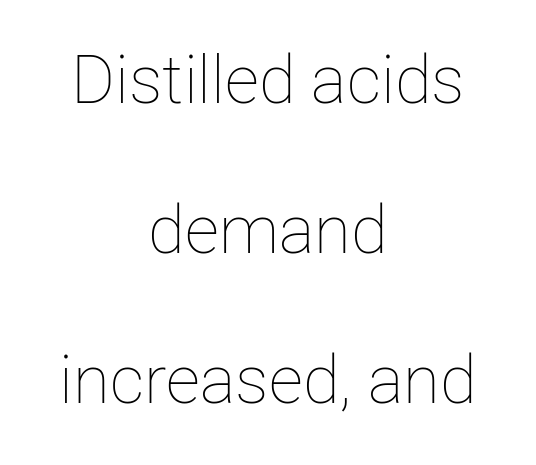
{"italic": "no", "bold": "no", "weight": "thin", "width": "normal", "stroke_contrast": "low", "x_height": "medium", "monospaced": "no", "underline": "no", "align": "center", "line_spacing": "loose", "line_spacing_ratio": 2.24, "letter_spacing": "normal", "letter_spacing_em": 0.0, "glyph_px": 67}
